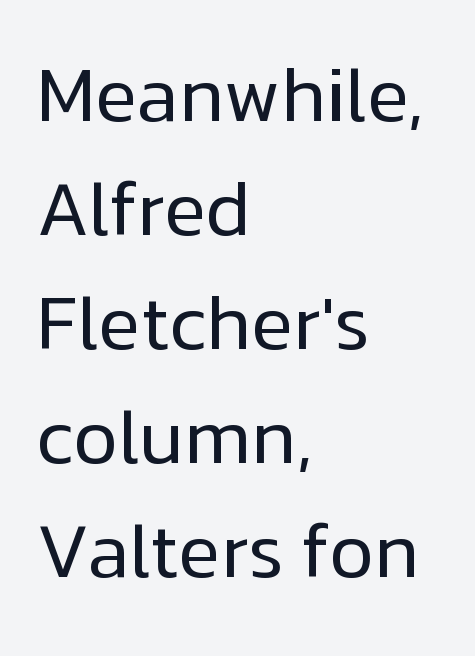
The image shows 77 px regular-weight sans-serif type, upright; set left-aligned, normal line spacing (1.48x), normal letter spacing, not underlined; low stroke contrast and a medium x-height.
